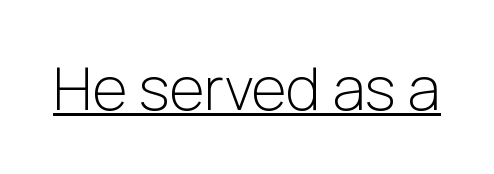
Q: Is the text bold? A: No.
Q: Is the text italic (slanted)? A: No, it is upright.
Q: Is the typeface a serif or a sans-serif typeface? A: Sans-serif.
Q: Is the text underlined? A: Yes.
Q: Is the spacing between letters normal or unusually wide? A: Normal.
Q: Width (condensed, normal, or wide)? A: Normal.
Q: Stroke contrast? A: Low.
Q: x-height? A: Medium.
Q: Monospaced? A: No.
